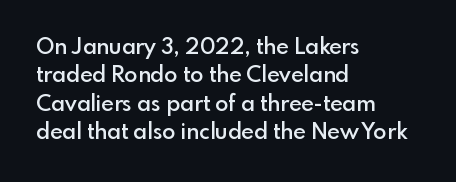
Tall strokes in this sample are plumb rather than angled. Caption: multi-line text, flush left, ragged right. Underline: absent. No extra tracking has been applied to these lines. The passage shown stacks its lines at a standard gap.
